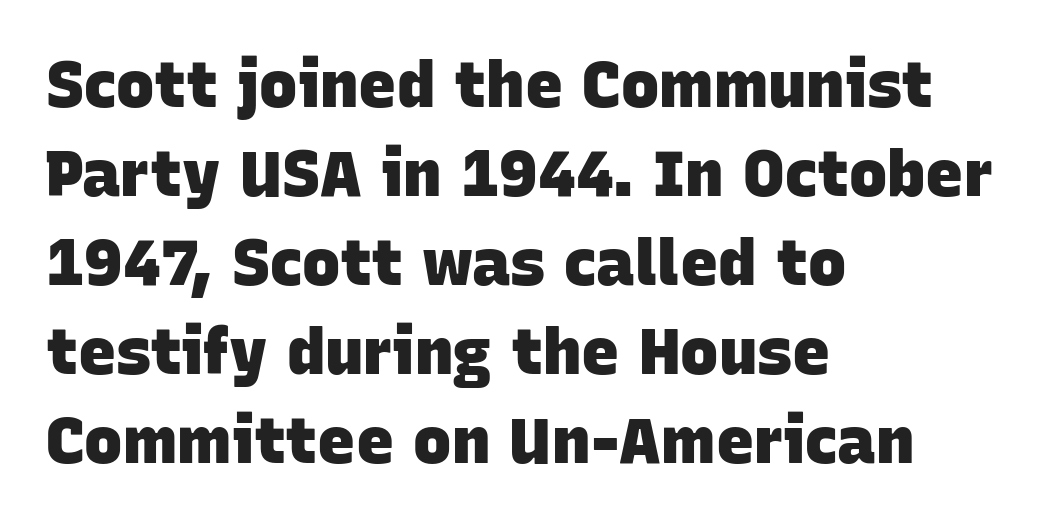
{"serif": "no", "bold": "yes", "weight": "heavy", "width": "normal", "stroke_contrast": "low", "x_height": "large", "monospaced": "no", "underline": "no", "align": "left", "line_spacing": "normal", "line_spacing_ratio": 1.39, "letter_spacing": "normal", "letter_spacing_em": 0.0, "glyph_px": 64}
